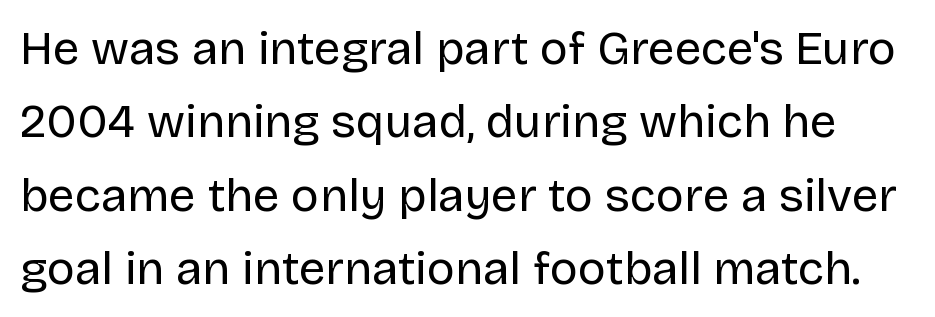
The image shows 47 px regular-weight sans-serif type, upright; set normal line spacing (1.56x), normal letter spacing, not underlined; low stroke contrast and a large x-height.
